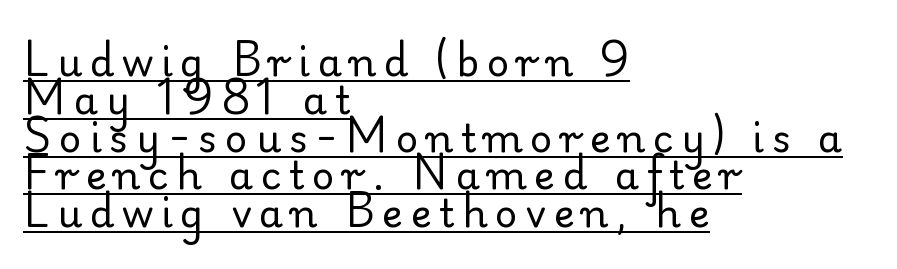
Type style note: has serifs. Successive baselines arrive quickly, one right under another. The face used here appears with an underline applied. Notice how the passage keeps a crisp vertical edge on the left only. Weight: in the light-to-regular range. Is this a fixed-width face? No — the glyphs have proportional, varying widths.
